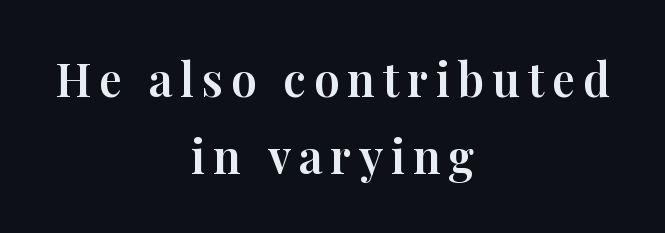
Font category for this specimen: serif. Each row of text sits above clean, open space. Compared with a flush-left layout, this one balances lines on the center instead. Here the designer chose a conventional face with non-uniform glyph widths. You can tell it's not italic because the verticals are truly vertical.
